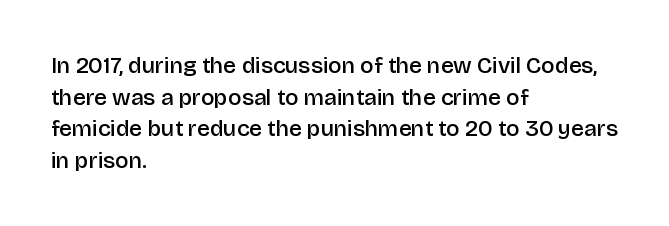
Q: Is the text bold? A: Semi-bold.
Q: Is the text italic (slanted)? A: No, it is upright.
Q: Is the text underlined? A: No.
Q: How is the paragraph aligned? A: Left-aligned.
Q: Is the spacing between letters normal or unusually wide? A: Normal.
Q: Is the spacing between lines tight, normal or loose? A: Normal.
